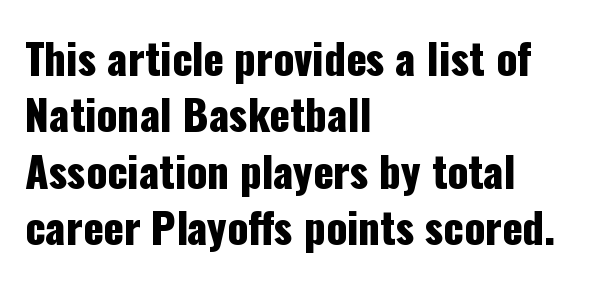
The image shows 42 px condensed sans-serif type, upright; set left-aligned, normal line spacing (1.34x), normal letter spacing, not underlined; low stroke contrast and a medium x-height.
